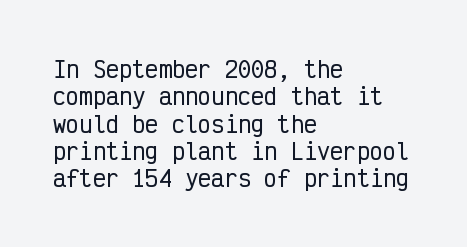
The lines are quadded left. Bare-footed words on every line. Notice how the stems are strictly vertical — no italics here. The gaps between neighbouring characters are ordinary and unremarkable.
